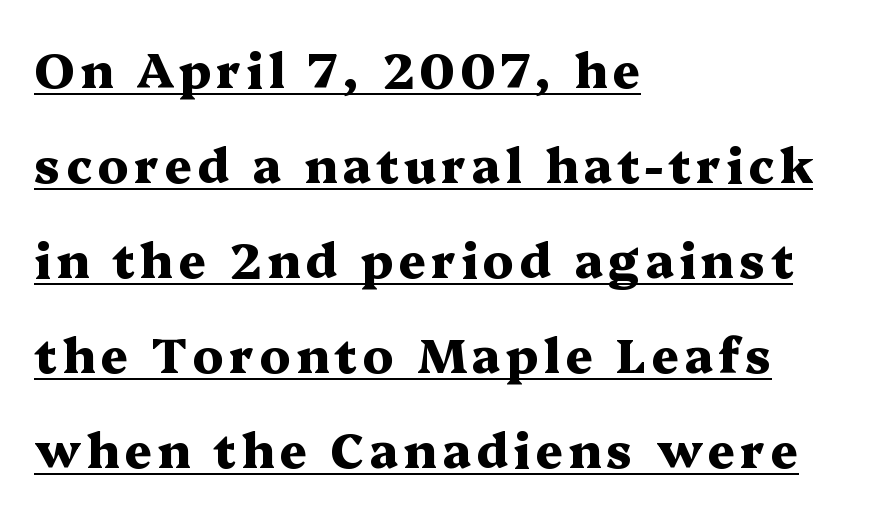
Q: Is the text bold? A: Yes.
Q: Is the text italic (slanted)? A: No, it is upright.
Q: Is the typeface a serif or a sans-serif typeface? A: Serif.
Q: Is the text underlined? A: Yes.
Q: How is the paragraph aligned? A: Left-aligned.
Q: Is the spacing between lines tight, normal or loose? A: Loose.
Q: Width (condensed, normal, or wide)? A: Wide.
Q: Stroke contrast? A: Medium.
Q: x-height? A: Medium.
Q: Monospaced? A: No.
